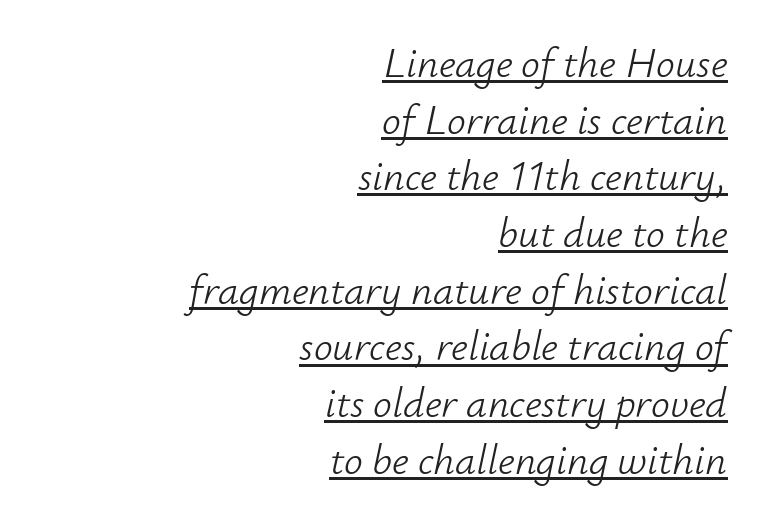
The typesetter chose a ragged-left arrangement here. Beneath each row of characters lies a ruled line. Each letter keeps its own natural width here, so spacing adapts to shape. Spacing between characters is what you'd get straight out of the box. Counters stay open thanks to moderate or lighter strokes. The rendering applies a slant to the glyphs.
